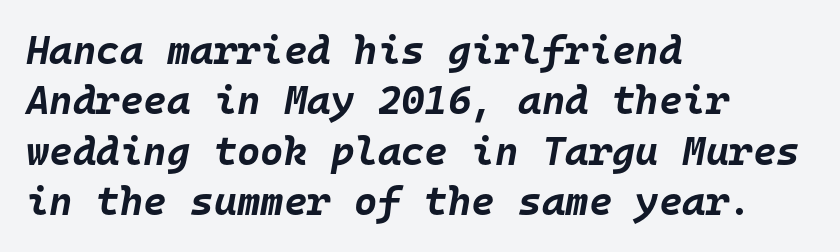
{"italic": "yes", "lean": "right", "slant_degrees": 10, "bold": "yes", "weight": "bold", "width": "normal", "stroke_contrast": "low", "x_height": "large", "monospaced": "yes", "underline": "no", "align": "left", "line_spacing": "normal", "line_spacing_ratio": 1.26, "letter_spacing": "normal", "letter_spacing_em": 0.0, "glyph_px": 40}
